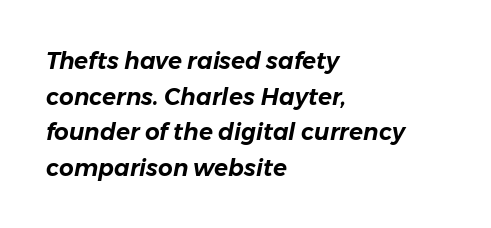
Bare-footed words on every line. Each line starts at the same left margin while the right side varies. These lines sit exactly where default settings would place them. You can tell it's italic because the verticals aren't actually vertical. This sample uses plain, unmodified letter spacing.
